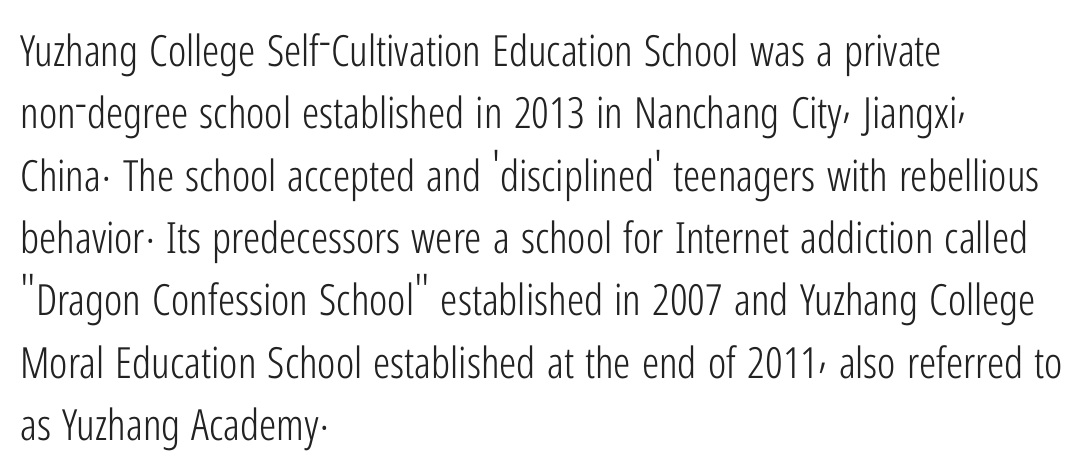
The image shows 43 px light, condensed sans-serif type, upright; set left-aligned, normal line spacing (1.45x), normal letter spacing, not underlined; low stroke contrast and a medium x-height.
